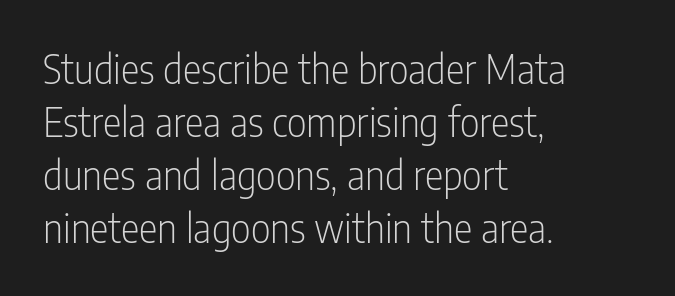
{"serif": "no", "italic": "no", "bold": "no", "weight": "light", "width": "condensed", "stroke_contrast": "low", "x_height": "medium", "monospaced": "no", "underline": "no", "align": "left", "line_spacing": "normal", "line_spacing_ratio": 1.36, "letter_spacing": "normal", "letter_spacing_em": 0.0, "glyph_px": 39}
